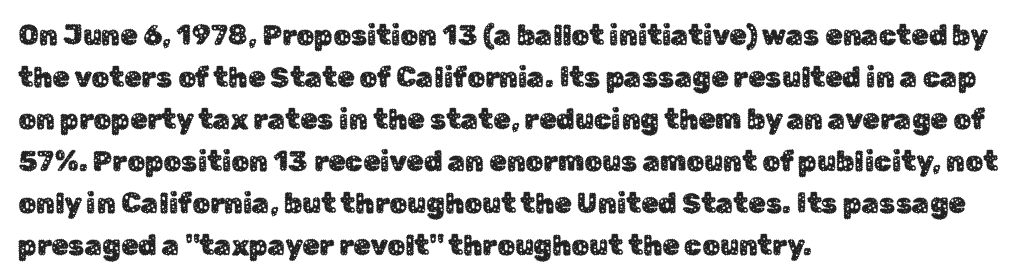
{"serif": "no", "italic": "no", "width": "normal", "stroke_contrast": "low", "x_height": "medium", "monospaced": "no", "underline": "no", "align": "left", "line_spacing": "normal", "line_spacing_ratio": 1.5, "letter_spacing": "normal", "letter_spacing_em": 0.0, "glyph_px": 28}
